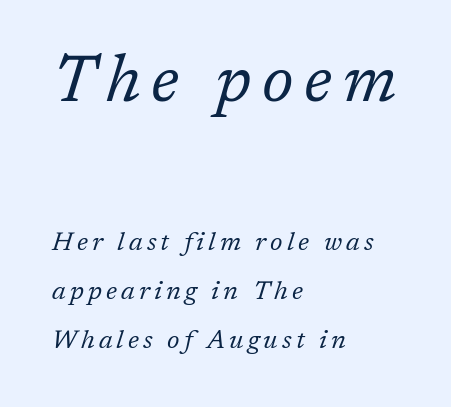
Q: Is the text bold? A: No.
Q: Is the text italic (slanted)? A: Yes, it leans right by about 17 degrees.
Q: Is the typeface a serif or a sans-serif typeface? A: Serif.
Q: Is the text underlined? A: No.
Q: How is the paragraph aligned? A: Left-aligned.
Q: Which block of text is set in a larger size, the first (top) or the second (bottom)? A: The first (top) one.
Q: Width (condensed, normal, or wide)? A: Normal.
Q: Stroke contrast? A: Low.
Q: x-height? A: Medium.
Q: Monospaced? A: No.
